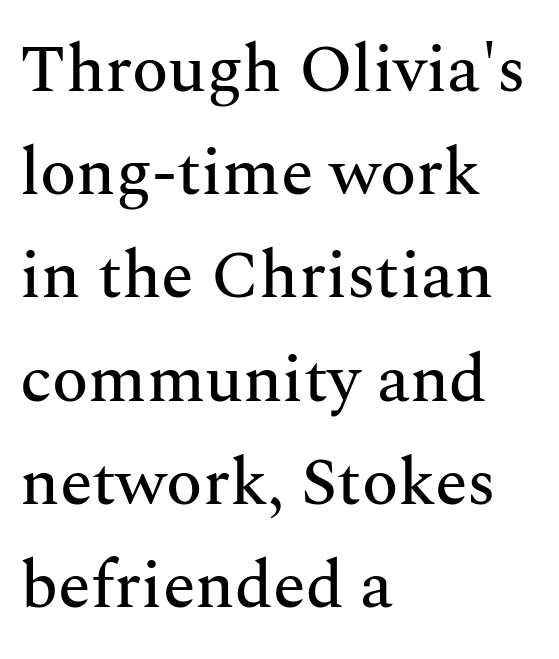
The image shows 67 px serif type, upright; set left-aligned, normal line spacing (1.54x), normal letter spacing, not underlined; medium stroke contrast and a medium x-height.
